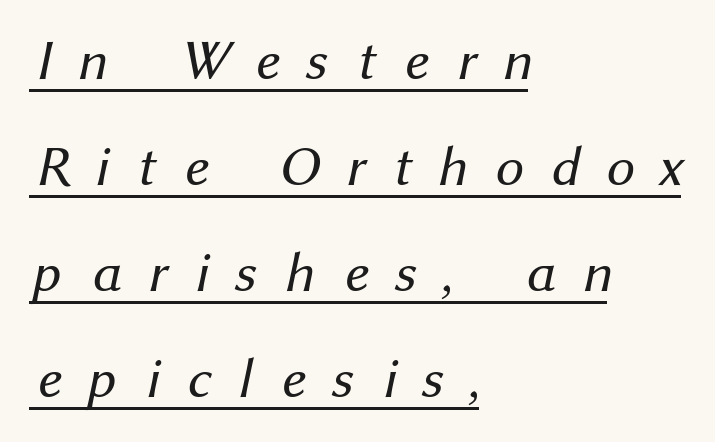
{"serif": "no", "bold": "no", "weight": "regular", "width": "normal", "stroke_contrast": "medium", "x_height": "medium", "monospaced": "no", "underline": "yes", "align": "left", "line_spacing_ratio": 1.89, "letter_spacing": "wide", "letter_spacing_em": 0.48, "glyph_px": 56}
